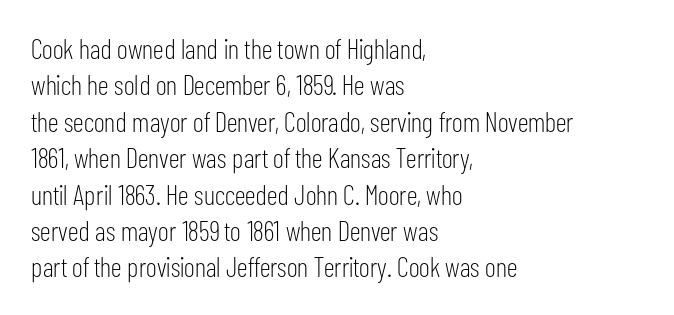
The face used here is proportionally spaced, like ordinary book or web type. Decoration check: the copy has no underline. The vertical gap from one line to the next is medium. Compared with a centered layout, this one pins lines to the left instead. The font's upright variant was chosen for this text.
